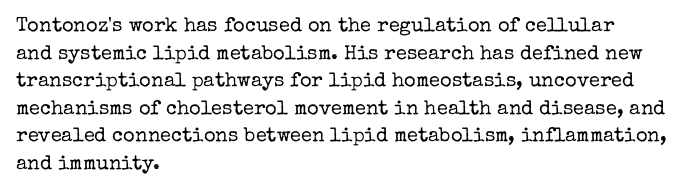
{"italic": "no", "bold": "no", "underline": "no", "align": "left", "line_spacing": "normal", "line_spacing_ratio": 1.38, "letter_spacing": "normal", "letter_spacing_em": 0.0, "glyph_px": 20}
